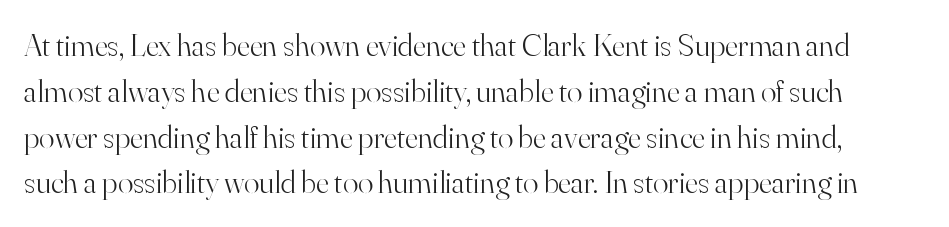
Q: Is the text bold? A: No.
Q: Is the text italic (slanted)? A: No, it is upright.
Q: Is the typeface a serif or a sans-serif typeface? A: Serif.
Q: Is the text underlined? A: No.
Q: Is the spacing between letters normal or unusually wide? A: Normal.
Q: Is the spacing between lines tight, normal or loose? A: Normal.
Q: Width (condensed, normal, or wide)? A: Normal.
Q: Stroke contrast? A: High.
Q: x-height? A: Small.
Q: Monospaced? A: No.
